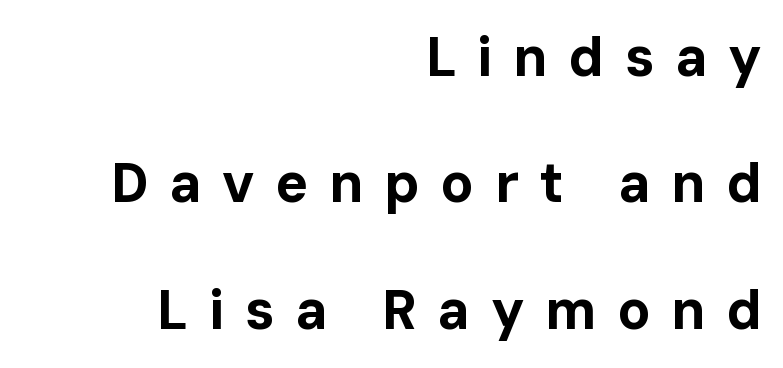
Q: Is the text bold? A: Yes.
Q: Is the text italic (slanted)? A: No, it is upright.
Q: Is the typeface a serif or a sans-serif typeface? A: Sans-serif.
Q: Is the text underlined? A: No.
Q: How is the paragraph aligned? A: Right-aligned.
Q: Is the spacing between letters normal or unusually wide? A: Unusually wide.
Q: Is the spacing between lines tight, normal or loose? A: Loose.
Q: Width (condensed, normal, or wide)? A: Normal.
Q: Stroke contrast? A: Low.
Q: x-height? A: Medium.
Q: Monospaced? A: No.
